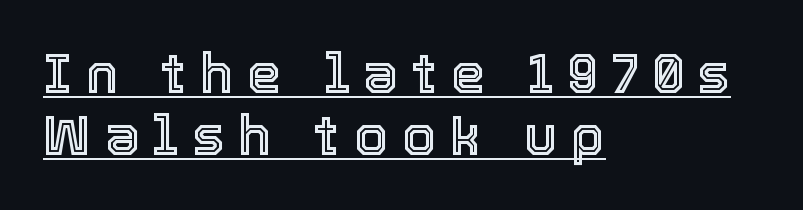
Somebody hit Ctrl+U on this one — the words are underlined. Compared with typical paragraphs, the rows here are closer together. Tall strokes in this sample are plumb rather than angled. This sample is left-justified, so line endings fall wherever the words run out.
